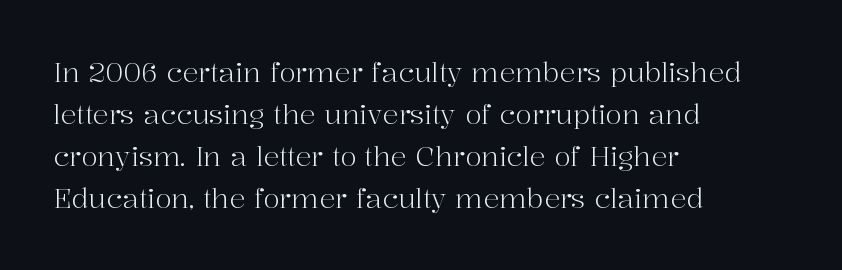
{"italic": "no", "bold": "no", "underline": "no", "align": "left", "line_spacing": "normal", "line_spacing_ratio": 1.55, "letter_spacing": "normal", "letter_spacing_em": 0.0, "glyph_px": 27}
